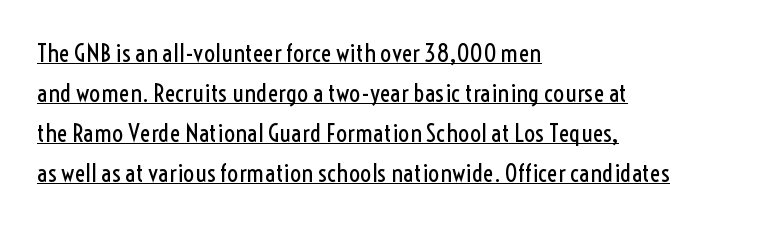
Q: Is the text bold? A: No.
Q: Is the text italic (slanted)? A: No, it is upright.
Q: Is the text underlined? A: Yes.
Q: How is the paragraph aligned? A: Left-aligned.
Q: Is the spacing between letters normal or unusually wide? A: Normal.
Q: Is the spacing between lines tight, normal or loose? A: Normal.
